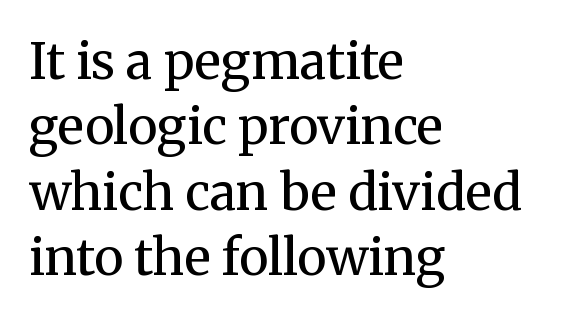
Q: Is the text bold? A: No.
Q: Is the text italic (slanted)? A: No, it is upright.
Q: Is the typeface a serif or a sans-serif typeface? A: Serif.
Q: Is the text underlined? A: No.
Q: How is the paragraph aligned? A: Left-aligned.
Q: Is the spacing between letters normal or unusually wide? A: Normal.
Q: Is the spacing between lines tight, normal or loose? A: Normal.
Q: Width (condensed, normal, or wide)? A: Normal.
Q: Stroke contrast? A: Medium.
Q: x-height? A: Medium.
Q: Monospaced? A: No.
